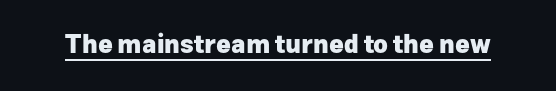
The image shows 25 px bold type, upright; set normal letter spacing, underlined.
